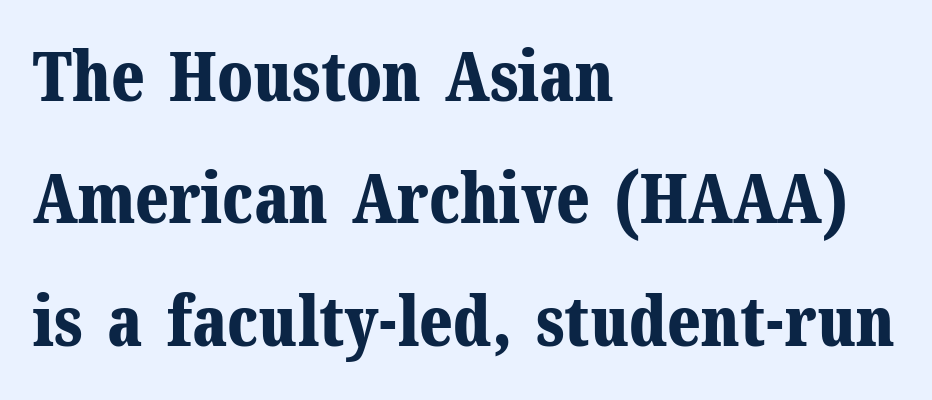
Q: Is the text bold? A: Yes.
Q: Is the text italic (slanted)? A: No, it is upright.
Q: Is the typeface a serif or a sans-serif typeface? A: Serif.
Q: Is the text underlined? A: No.
Q: How is the paragraph aligned? A: Left-aligned.
Q: Is the spacing between letters normal or unusually wide? A: Normal.
Q: Width (condensed, normal, or wide)? A: Normal.
Q: Stroke contrast? A: Medium.
Q: x-height? A: Medium.
Q: Monospaced? A: No.
